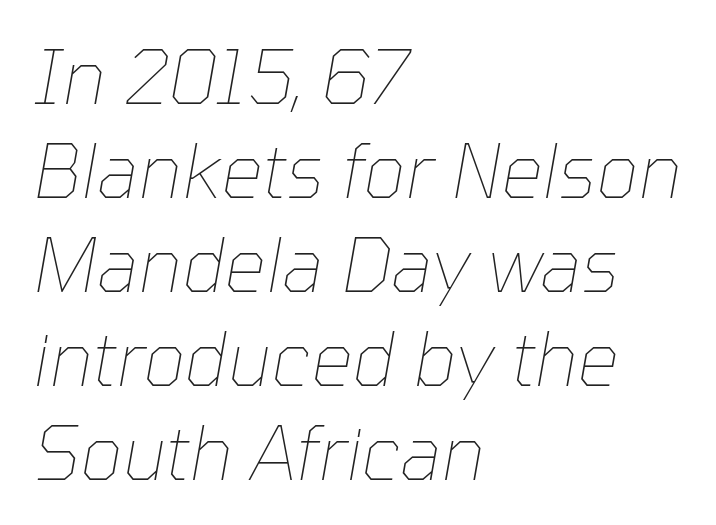
{"italic": "yes", "lean": "right", "slant_degrees": 10, "bold": "no", "weight": "thin", "width": "normal", "stroke_contrast": "low", "x_height": "medium", "monospaced": "no", "underline": "no", "align": "left", "line_spacing": "normal", "line_spacing_ratio": 1.27, "letter_spacing": "normal", "letter_spacing_em": 0.0, "glyph_px": 74}
